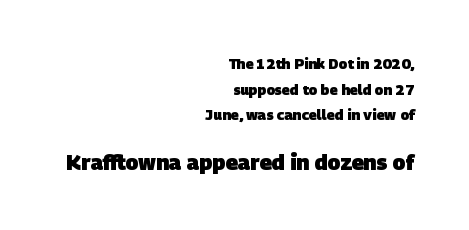
This sample uses plain, unmodified letter spacing. Compared with an ordinary text face, these strokes are far heavier — a full bold. Block two is the big one; block one sits smaller above it. The space directly below the letters is spotless. Line ends are locked; line starts wander.
